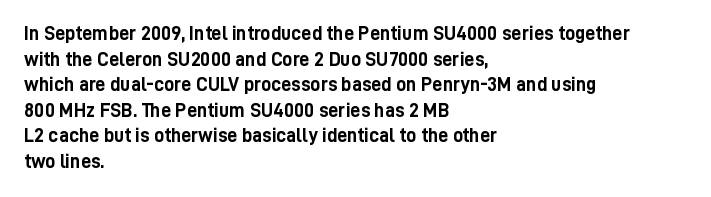
{"italic": "no", "bold": "yes", "underline": "no", "align": "left", "line_spacing": "normal", "line_spacing_ratio": 1.28, "letter_spacing": "normal", "letter_spacing_em": 0.0, "glyph_px": 20}
